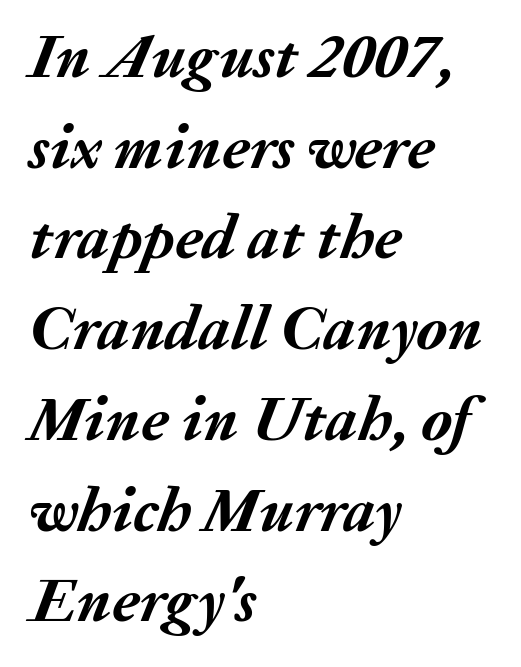
{"italic": "yes", "lean": "right", "slant_degrees": 20, "bold": "yes", "weight": "semibold", "width": "normal", "stroke_contrast": "medium", "x_height": "medium", "monospaced": "no", "underline": "no", "align": "left", "line_spacing": "normal", "line_spacing_ratio": 1.44, "letter_spacing": "normal", "letter_spacing_em": 0.0, "glyph_px": 63}
